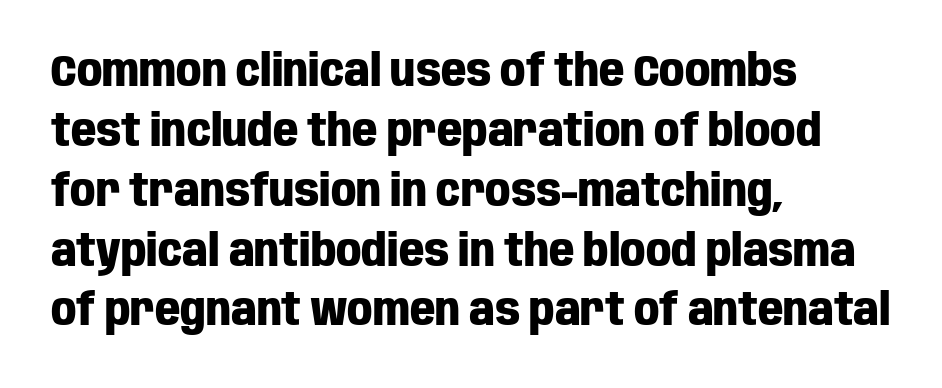
Q: Is the text bold? A: Yes.
Q: Is the text italic (slanted)? A: No, it is upright.
Q: Is the typeface a serif or a sans-serif typeface? A: Sans-serif.
Q: Is the text underlined? A: No.
Q: How is the paragraph aligned? A: Left-aligned.
Q: Is the spacing between letters normal or unusually wide? A: Normal.
Q: Is the spacing between lines tight, normal or loose? A: Normal.
Q: Width (condensed, normal, or wide)? A: Condensed.
Q: Stroke contrast? A: Low.
Q: x-height? A: Large.
Q: Monospaced? A: No.
